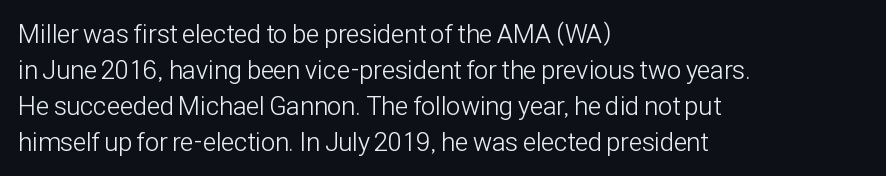
Q: Is the text bold? A: No.
Q: Is the text italic (slanted)? A: No, it is upright.
Q: Is the text underlined? A: No.
Q: How is the paragraph aligned? A: Left-aligned.
Q: Is the spacing between letters normal or unusually wide? A: Normal.
Q: Is the spacing between lines tight, normal or loose? A: Normal.
